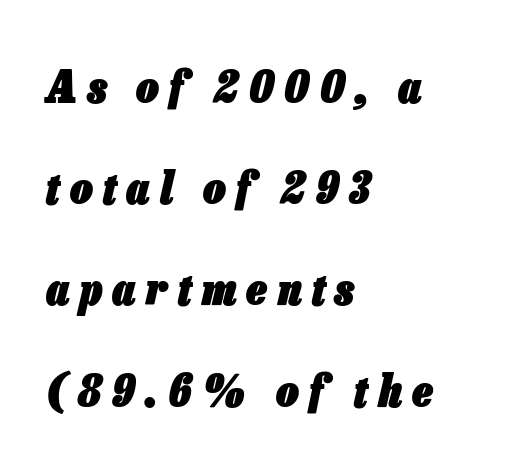
The image shows 45 px heavy, condensed type, italic (leaning right); set left-aligned, loose line spacing (2.25x), unusually wide letter spacing (+0.23 em), not underlined; low stroke contrast and a medium x-height.
